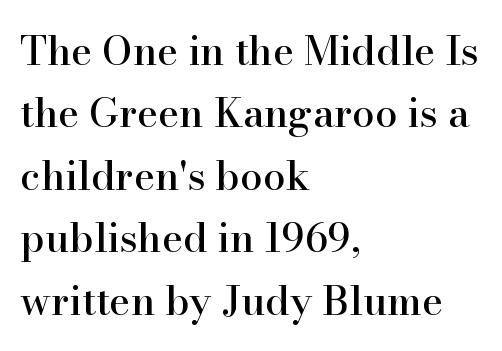
The image shows 40 px serif type, upright; set left-aligned, normal line spacing (1.56x), normal letter spacing, not underlined; high stroke contrast and a small x-height.
